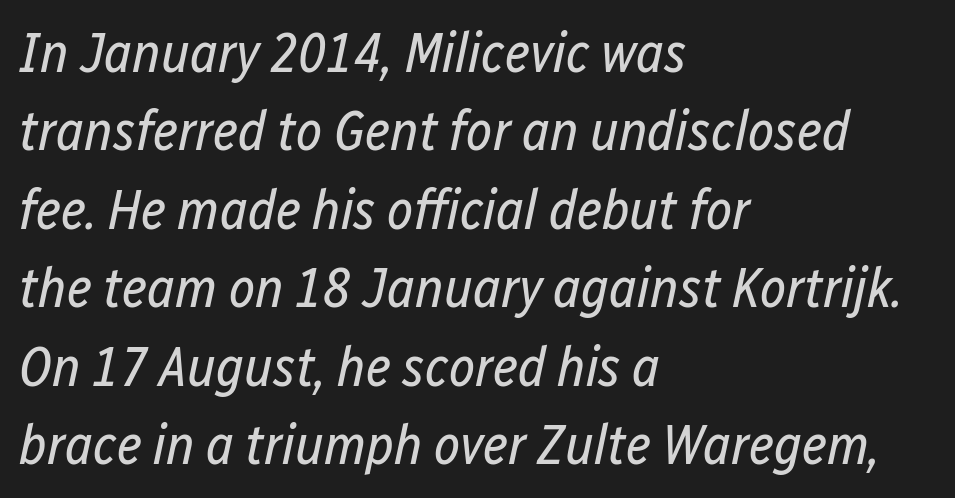
Q: Is the text bold? A: No.
Q: Is the text italic (slanted)? A: Yes, it leans right by about 12 degrees.
Q: Is the text underlined? A: No.
Q: How is the paragraph aligned? A: Left-aligned.
Q: Is the spacing between letters normal or unusually wide? A: Normal.
Q: Is the spacing between lines tight, normal or loose? A: Normal.
Q: Width (condensed, normal, or wide)? A: Condensed.
Q: Stroke contrast? A: Low.
Q: x-height? A: Medium.
Q: Monospaced? A: No.
